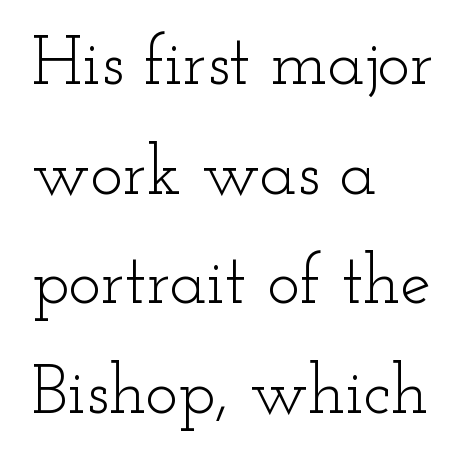
Q: Is the text bold? A: No.
Q: Is the text italic (slanted)? A: No, it is upright.
Q: Is the typeface a serif or a sans-serif typeface? A: Serif.
Q: Is the text underlined? A: No.
Q: How is the paragraph aligned? A: Left-aligned.
Q: Is the spacing between letters normal or unusually wide? A: Normal.
Q: Is the spacing between lines tight, normal or loose? A: Normal.
Q: Width (condensed, normal, or wide)? A: Wide.
Q: Stroke contrast? A: Low.
Q: x-height? A: Small.
Q: Monospaced? A: No.
